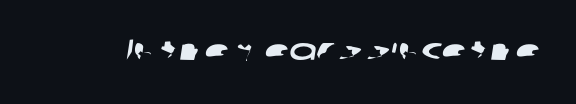
{"serif": "no", "width": "wide", "stroke_contrast": "low", "x_height": "medium", "monospaced": "no", "underline": "no", "letter_spacing": "normal", "letter_spacing_em": 0.0, "glyph_px": 29}
